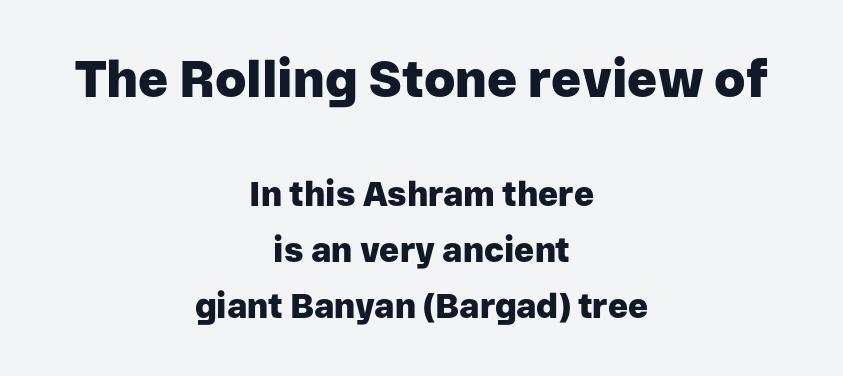
{"serif": "no", "italic": "no", "bold": "yes", "weight": "heavy", "width": "normal", "stroke_contrast": "low", "x_height": "medium", "monospaced": "no", "underline": "no", "align": "center", "line_spacing": "normal", "line_spacing_ratio": 1.65, "letter_spacing": "normal", "letter_spacing_em": 0.0, "larger_block": "first", "size_ratio": 1.5, "glyph_px": 51}
